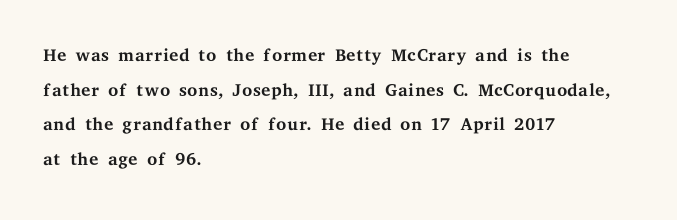
Q: Is the text bold? A: No.
Q: Is the text italic (slanted)? A: No, it is upright.
Q: Is the text underlined? A: No.
Q: How is the paragraph aligned? A: Left-aligned.
Q: Is the spacing between letters normal or unusually wide? A: Normal.
Q: Is the spacing between lines tight, normal or loose? A: Normal.
